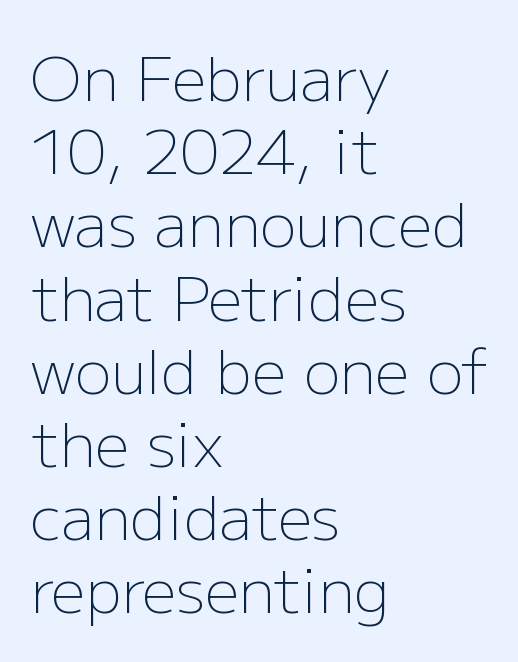
Q: Is the text bold? A: No.
Q: Is the text italic (slanted)? A: No, it is upright.
Q: Is the typeface a serif or a sans-serif typeface? A: Sans-serif.
Q: Is the text underlined? A: No.
Q: How is the paragraph aligned? A: Left-aligned.
Q: Is the spacing between letters normal or unusually wide? A: Normal.
Q: Width (condensed, normal, or wide)? A: Normal.
Q: Stroke contrast? A: Low.
Q: x-height? A: Medium.
Q: Monospaced? A: No.
